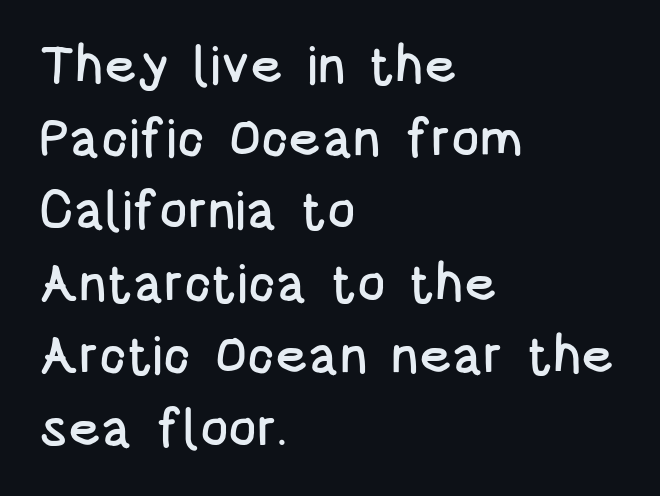
{"serif": "no", "italic": "no", "width": "condensed", "stroke_contrast": "low", "x_height": "large", "monospaced": "no", "underline": "no", "align": "left", "line_spacing": "normal", "line_spacing_ratio": 1.37, "letter_spacing": "normal", "letter_spacing_em": 0.0, "glyph_px": 53}
